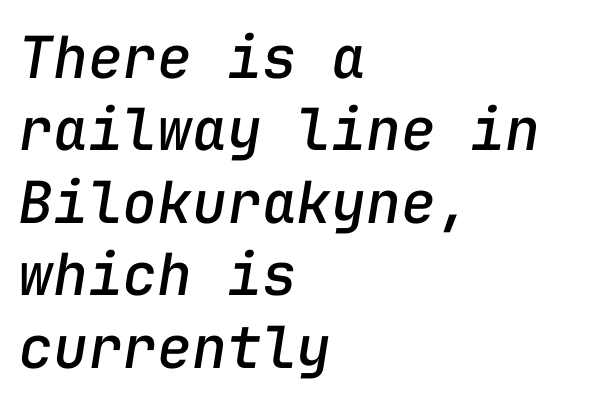
The image shows 58 px text type, italic (leaning right), monospaced; set left-aligned, normal line spacing (1.25x), normal letter spacing, not underlined; low stroke contrast and a medium x-height.
